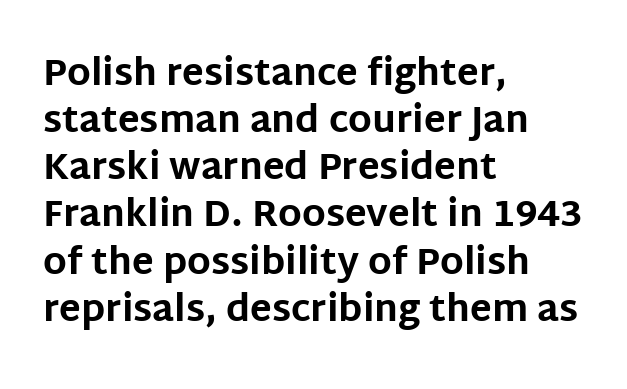
Q: Is the text bold? A: Yes.
Q: Is the text italic (slanted)? A: No, it is upright.
Q: Is the typeface a serif or a sans-serif typeface? A: Sans-serif.
Q: Is the text underlined? A: No.
Q: How is the paragraph aligned? A: Left-aligned.
Q: Is the spacing between letters normal or unusually wide? A: Normal.
Q: Is the spacing between lines tight, normal or loose? A: Normal.
Q: Width (condensed, normal, or wide)? A: Normal.
Q: Stroke contrast? A: Low.
Q: x-height? A: Large.
Q: Monospaced? A: No.
